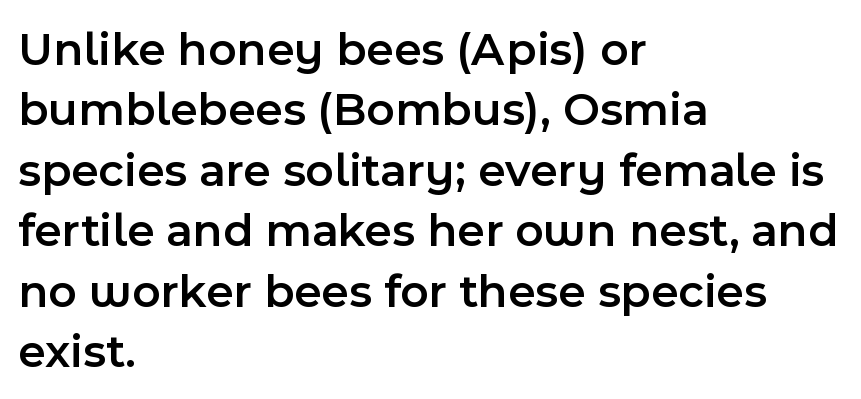
Note: no serifs on the glyphs. Nobody touched the tracking dial on this one. Students, observe: this is what conventionally led text looks like. Unmarked baselines from the first word to the last.
